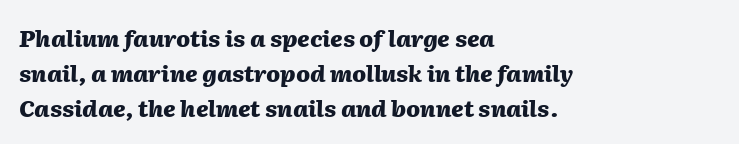
Q: Is the text bold? A: Yes.
Q: Is the text italic (slanted)? A: Yes, it leans right by about 2 degrees.
Q: Is the text underlined? A: No.
Q: How is the paragraph aligned? A: Left-aligned.
Q: Is the spacing between letters normal or unusually wide? A: Normal.
Q: Is the spacing between lines tight, normal or loose? A: Normal.
